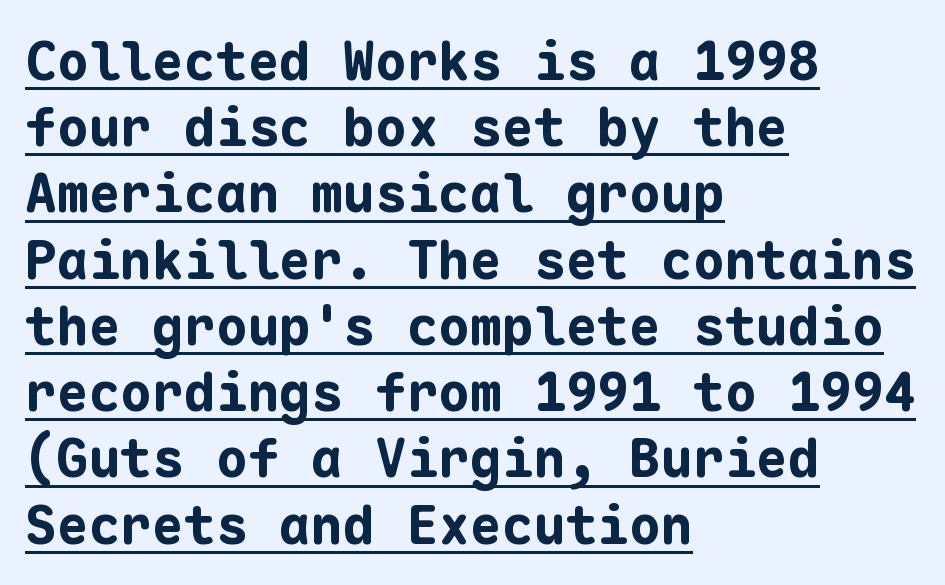
The image shows 53 px bold sans-serif type, upright, monospaced; set left-aligned, normal line spacing (1.25x), normal letter spacing, underlined; low stroke contrast and a medium x-height.
